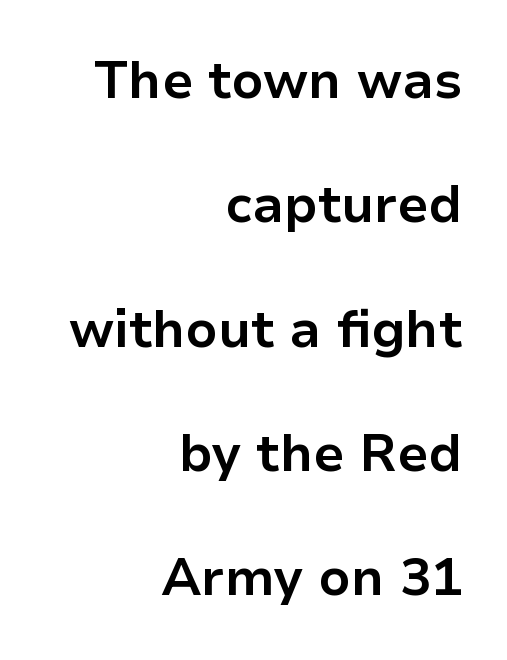
Q: Is the text bold? A: Yes.
Q: Is the text italic (slanted)? A: No, it is upright.
Q: Is the typeface a serif or a sans-serif typeface? A: Sans-serif.
Q: Is the text underlined? A: No.
Q: How is the paragraph aligned? A: Right-aligned.
Q: Is the spacing between letters normal or unusually wide? A: Normal.
Q: Is the spacing between lines tight, normal or loose? A: Loose.
Q: Width (condensed, normal, or wide)? A: Normal.
Q: Stroke contrast? A: Low.
Q: x-height? A: Medium.
Q: Monospaced? A: No.
